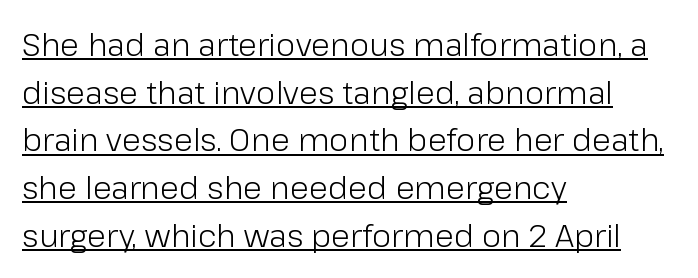
The image shows 31 px light sans-serif type, upright; set left-aligned, normal line spacing (1.54x), normal letter spacing, underlined; low stroke contrast and a medium x-height.
